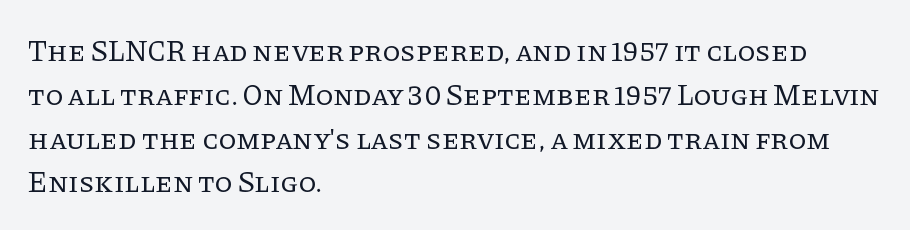
The face used here is proportionally spaced, like ordinary book or web type. No extra tracking has been applied to these lines. Old-style or modern, the face here clearly has serifs. Characters remain perfectly vertical along every line.
